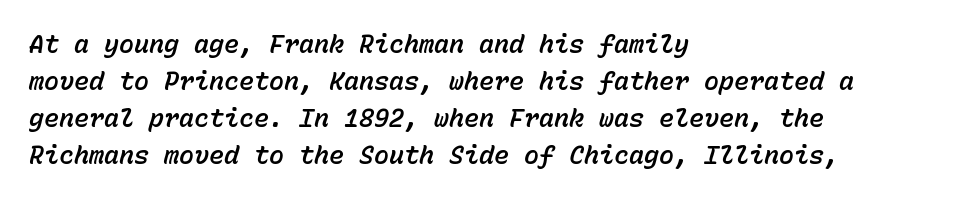
Q: Is the text italic (slanted)? A: Yes, it leans right by about 15 degrees.
Q: Is the text underlined? A: No.
Q: How is the paragraph aligned? A: Left-aligned.
Q: Is the spacing between letters normal or unusually wide? A: Normal.
Q: Is the spacing between lines tight, normal or loose? A: Normal.
